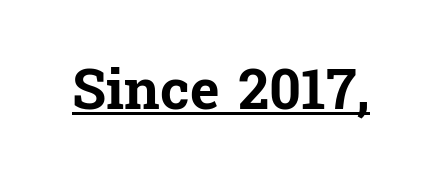
Q: Is the text bold? A: Yes.
Q: Is the text italic (slanted)? A: No, it is upright.
Q: Is the typeface a serif or a sans-serif typeface? A: Serif.
Q: Is the text underlined? A: Yes.
Q: Is the spacing between letters normal or unusually wide? A: Normal.
Q: Width (condensed, normal, or wide)? A: Normal.
Q: Stroke contrast? A: Low.
Q: x-height? A: Medium.
Q: Monospaced? A: No.
